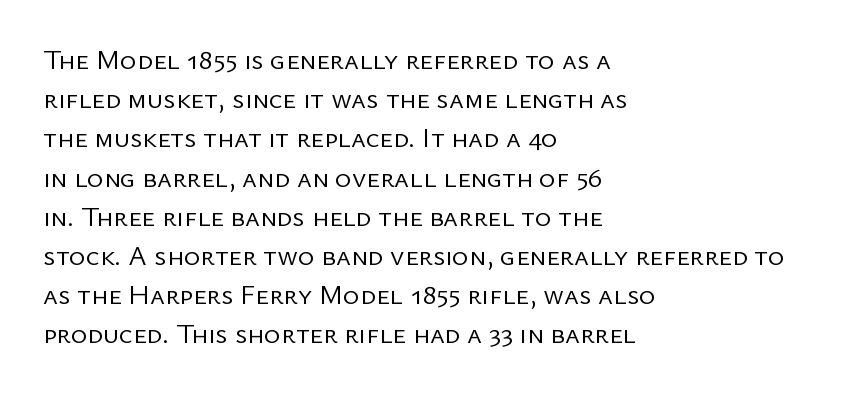
Q: Is the text bold? A: No.
Q: Is the text italic (slanted)? A: No, it is upright.
Q: Is the typeface a serif or a sans-serif typeface? A: Sans-serif.
Q: Is the text underlined? A: No.
Q: How is the paragraph aligned? A: Left-aligned.
Q: Is the spacing between letters normal or unusually wide? A: Normal.
Q: Is the spacing between lines tight, normal or loose? A: Normal.
Q: Width (condensed, normal, or wide)? A: Normal.
Q: Stroke contrast? A: Low.
Q: x-height? A: Medium.
Q: Monospaced? A: No.
